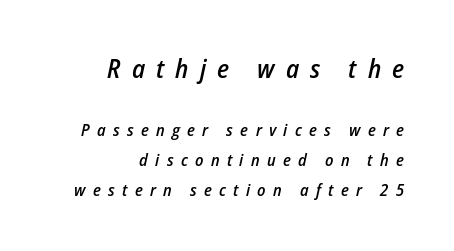
The image shows 26 px text type, italic (leaning right); set right-aligned, line spacing 1.77x, unusually wide letter spacing (+0.43 em), not underlined; the first (top) block is 1.53x larger.
